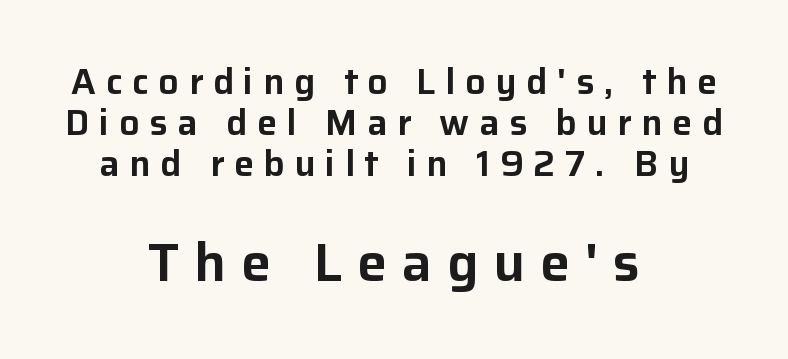
Q: Is the text italic (slanted)? A: No, it is upright.
Q: Is the typeface a serif or a sans-serif typeface? A: Sans-serif.
Q: Is the text underlined? A: No.
Q: How is the paragraph aligned? A: Centered.
Q: Is the spacing between letters normal or unusually wide? A: Unusually wide.
Q: Is the spacing between lines tight, normal or loose? A: Tight.
Q: Which block of text is set in a larger size, the first (top) or the second (bottom)? A: The second (bottom) one.
Q: Width (condensed, normal, or wide)? A: Normal.
Q: Stroke contrast? A: Low.
Q: x-height? A: Medium.
Q: Monospaced? A: No.
